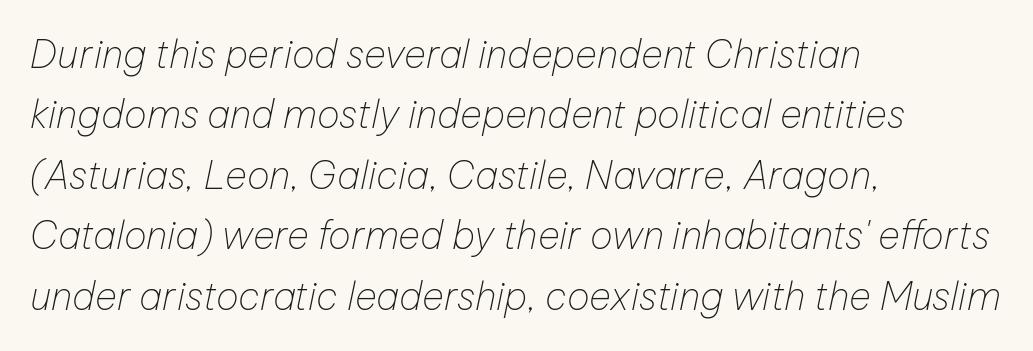
The image shows 38 px thin type, italic (leaning right); set left-aligned, normal line spacing (1.59x), normal letter spacing, not underlined; low stroke contrast and a medium x-height.
